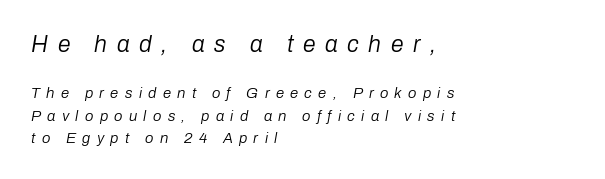
Q: Is the text bold? A: No.
Q: Is the text italic (slanted)? A: Yes, it leans right by about 10 degrees.
Q: Is the text underlined? A: No.
Q: How is the paragraph aligned? A: Left-aligned.
Q: Is the spacing between letters normal or unusually wide? A: Unusually wide.
Q: Is the spacing between lines tight, normal or loose? A: Normal.
Q: Which block of text is set in a larger size, the first (top) or the second (bottom)? A: The first (top) one.
